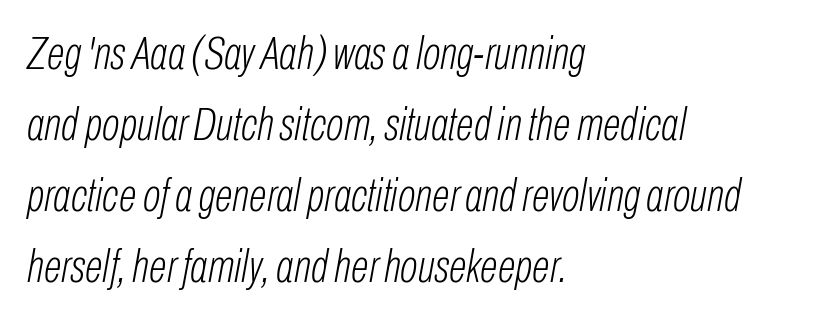
The image shows 47 px light, condensed type, italic (leaning right); set left-aligned, normal line spacing (1.51x), normal letter spacing, not underlined; low stroke contrast and a medium x-height.
